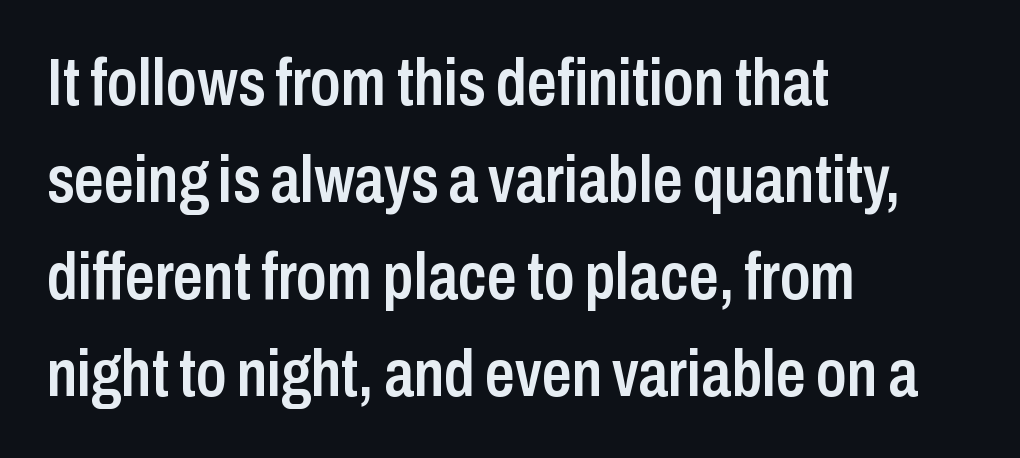
The letters advance in unequal steps, a hallmark of proportional type. The setting favours the left margin, as ordinary paragraphs usually do. Just letters on the line, the space beneath them empty. Each word holds together tightly as a unit, with standard inter-letter gaps.
